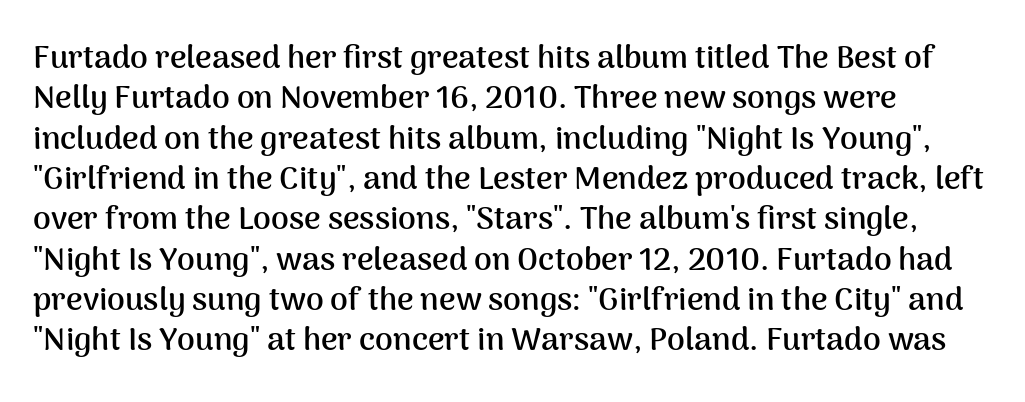
The image shows 32 px semibold sans-serif type, upright; set normal line spacing (1.26x), normal letter spacing, not underlined; medium stroke contrast and a medium x-height.
